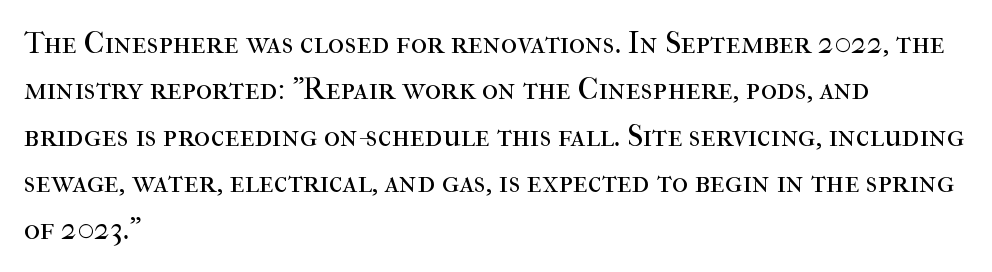
Q: Is the text bold? A: No.
Q: Is the text italic (slanted)? A: No, it is upright.
Q: Is the typeface a serif or a sans-serif typeface? A: Serif.
Q: Is the text underlined? A: No.
Q: How is the paragraph aligned? A: Left-aligned.
Q: Is the spacing between letters normal or unusually wide? A: Normal.
Q: Is the spacing between lines tight, normal or loose? A: Normal.
Q: Width (condensed, normal, or wide)? A: Normal.
Q: Stroke contrast? A: High.
Q: x-height? A: Medium.
Q: Monospaced? A: No.
